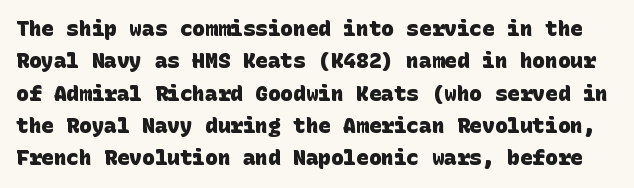
{"bold": "yes", "underline": "no", "line_spacing": "normal", "line_spacing_ratio": 1.54, "letter_spacing": "normal", "letter_spacing_em": 0.0, "glyph_px": 21}
